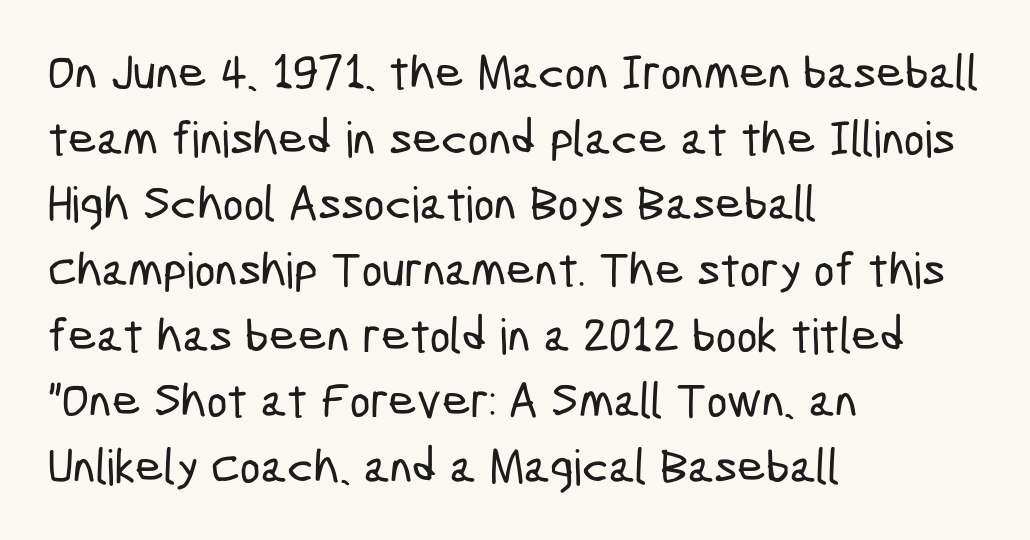
Q: Is the typeface a serif or a sans-serif typeface? A: Sans-serif.
Q: Is the text underlined? A: No.
Q: How is the paragraph aligned? A: Left-aligned.
Q: Is the spacing between letters normal or unusually wide? A: Normal.
Q: Is the spacing between lines tight, normal or loose? A: Normal.
Q: Width (condensed, normal, or wide)? A: Condensed.
Q: Stroke contrast? A: Low.
Q: x-height? A: Medium.
Q: Monospaced? A: No.
